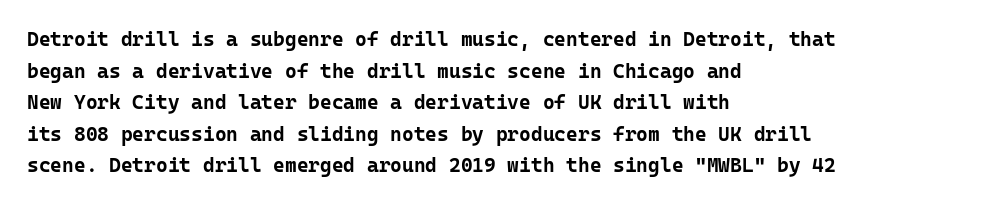
If you drew a line through each stem, it would be perfectly vertical. Nobody drew a line under any word here. A full-strength bold gives these letters their thick strokes. Honestly, the letter spacing is just normal — you wouldn't notice it. Left-aligned paragraph, ragged on the right.
